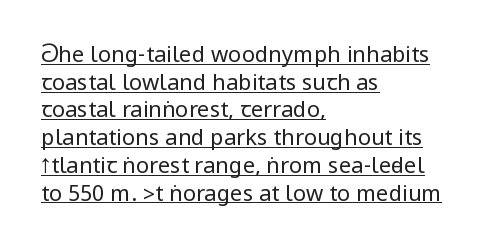
Q: Is the text bold? A: No.
Q: Is the text italic (slanted)? A: No, it is upright.
Q: Is the text underlined? A: Yes.
Q: How is the paragraph aligned? A: Left-aligned.
Q: Is the spacing between letters normal or unusually wide? A: Normal.
Q: Is the spacing between lines tight, normal or loose? A: Normal.
